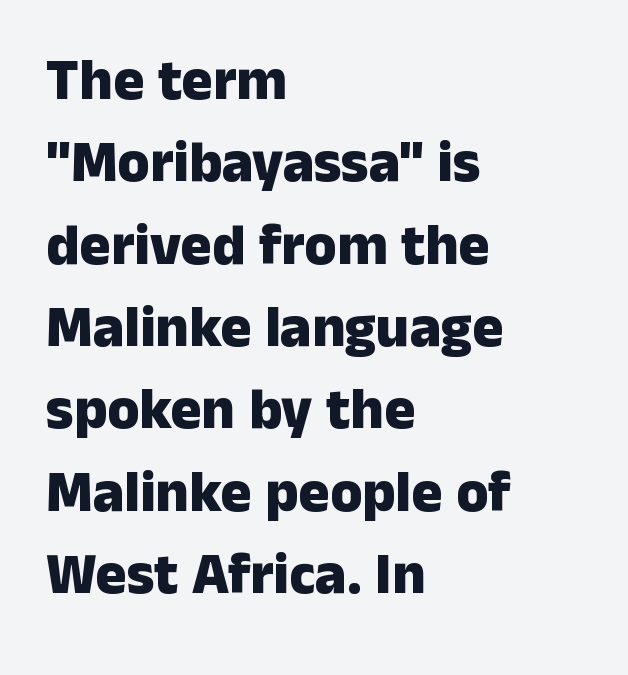
The paragraph has a hard left edge and a soft right edge. How are the letters spaced? Ordinarily, with no added tracking. The face used here is proportionally spaced, like ordinary book or web type. When letters stand straight like this, we call the style roman or upright. Observe the absence of serifs on each vertical stroke in this sample.
